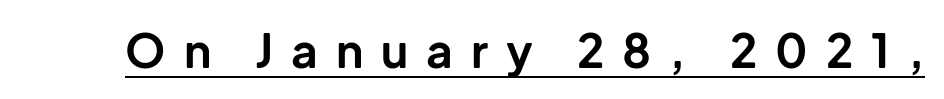
Q: Is the text bold? A: Yes.
Q: Is the text italic (slanted)? A: No, it is upright.
Q: Is the typeface a serif or a sans-serif typeface? A: Sans-serif.
Q: Is the text underlined? A: Yes.
Q: Is the spacing between letters normal or unusually wide? A: Unusually wide.
Q: Width (condensed, normal, or wide)? A: Normal.
Q: Stroke contrast? A: Low.
Q: x-height? A: Medium.
Q: Monospaced? A: No.
